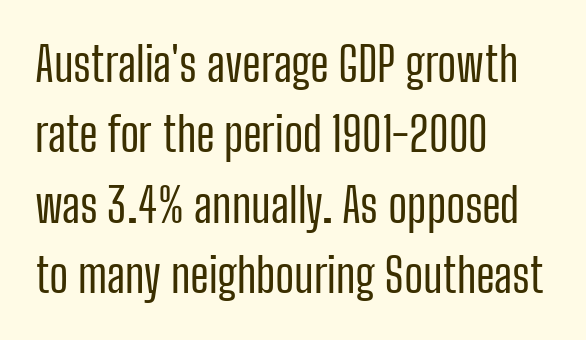
The image shows 47 px regular-weight, condensed sans-serif type, upright; set left-aligned, normal line spacing (1.5x), normal letter spacing, not underlined; low stroke contrast and a medium x-height.
